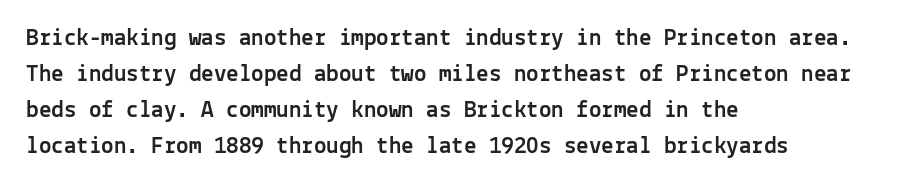
The image shows 25 px text type, upright; set left-aligned, normal line spacing (1.44x), normal letter spacing, not underlined.
